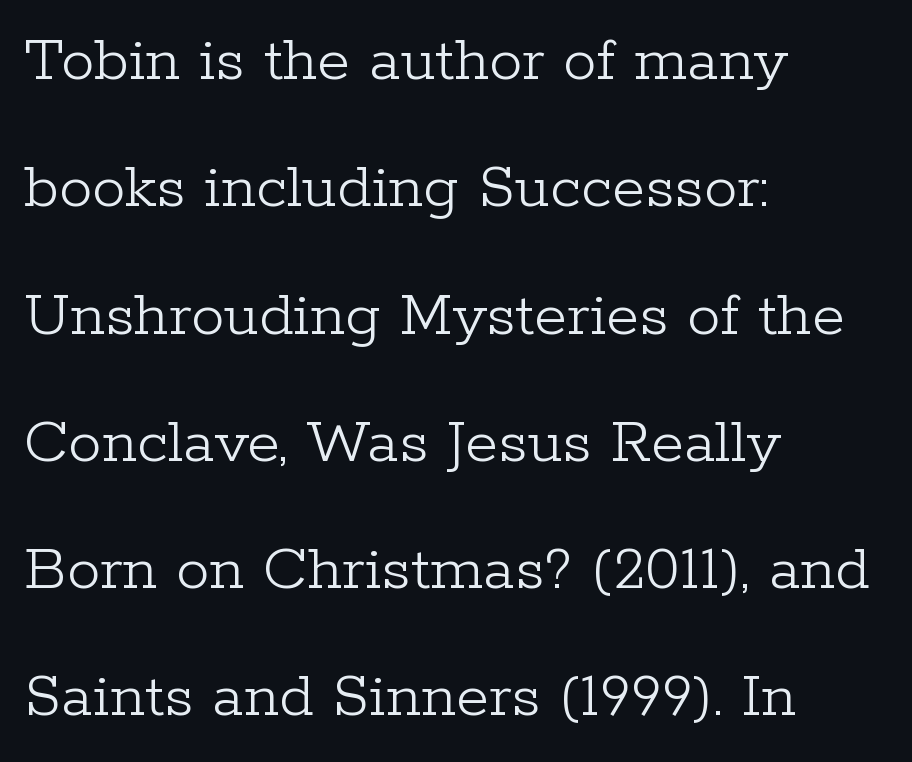
The image shows 67 px light serif type, upright; set left-aligned, loose line spacing (1.9x), normal letter spacing, not underlined; low stroke contrast and a medium x-height.
